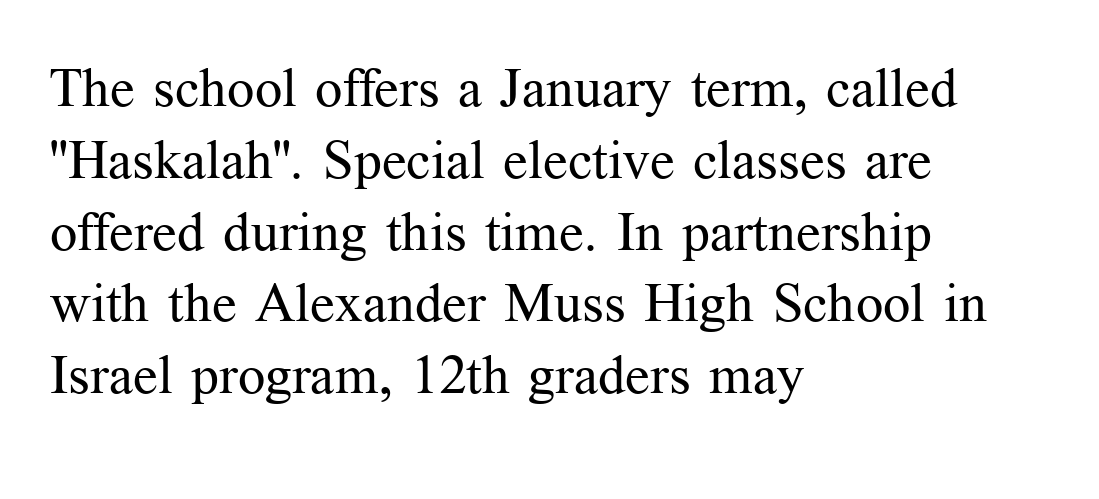
Q: Is the text bold? A: No.
Q: Is the text italic (slanted)? A: No, it is upright.
Q: Is the typeface a serif or a sans-serif typeface? A: Serif.
Q: Is the text underlined? A: No.
Q: How is the paragraph aligned? A: Left-aligned.
Q: Is the spacing between letters normal or unusually wide? A: Normal.
Q: Is the spacing between lines tight, normal or loose? A: Normal.
Q: Width (condensed, normal, or wide)? A: Normal.
Q: Stroke contrast? A: Medium.
Q: x-height? A: Medium.
Q: Monospaced? A: No.
